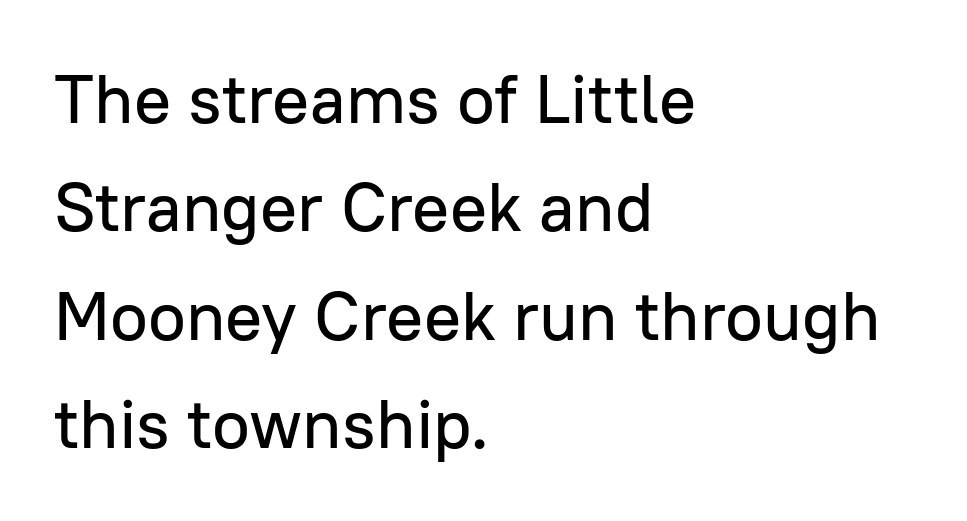
Q: Is the text italic (slanted)? A: No, it is upright.
Q: Is the typeface a serif or a sans-serif typeface? A: Sans-serif.
Q: Is the text underlined? A: No.
Q: How is the paragraph aligned? A: Left-aligned.
Q: Is the spacing between letters normal or unusually wide? A: Normal.
Q: Is the spacing between lines tight, normal or loose? A: Normal.
Q: Width (condensed, normal, or wide)? A: Normal.
Q: Stroke contrast? A: Low.
Q: x-height? A: Medium.
Q: Monospaced? A: No.
